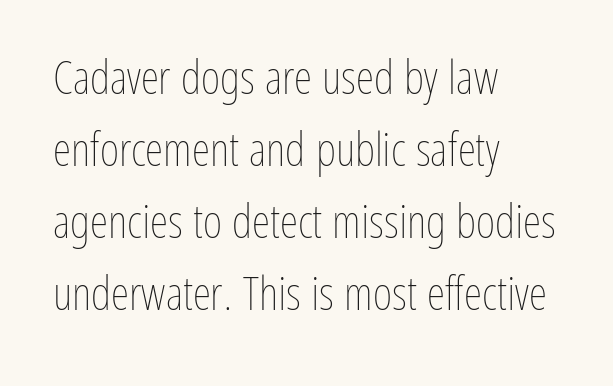
{"italic": "no", "bold": "no", "weight": "thin", "width": "condensed", "stroke_contrast": "low", "x_height": "medium", "monospaced": "no", "underline": "no", "align": "left", "line_spacing": "normal", "line_spacing_ratio": 1.53, "letter_spacing": "normal", "letter_spacing_em": 0.0, "glyph_px": 47}
